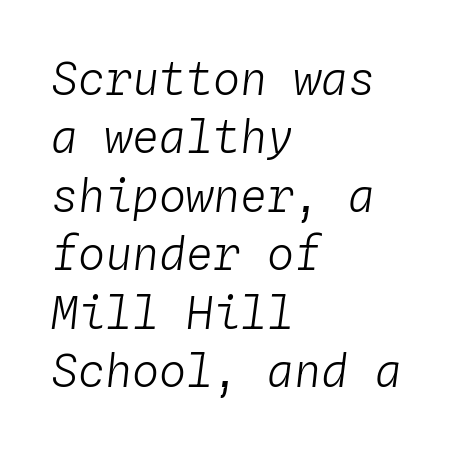
The image shows 45 px light type, italic (leaning right), monospaced; set left-aligned, normal line spacing (1.3x), normal letter spacing, not underlined; low stroke contrast and a medium x-height.
